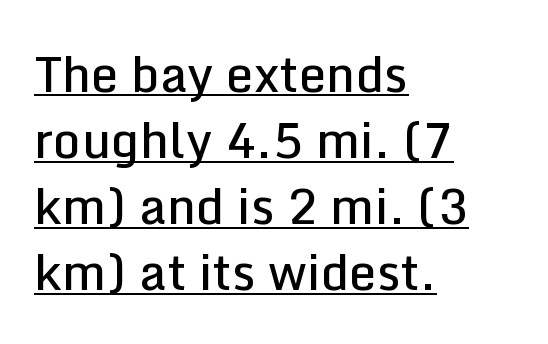
{"serif": "no", "italic": "no", "bold": "semi", "weight": "semibold", "width": "normal", "stroke_contrast": "low", "x_height": "medium", "monospaced": "no", "underline": "yes", "align": "left", "line_spacing": "normal", "line_spacing_ratio": 1.35, "letter_spacing": "normal", "letter_spacing_em": 0.0, "glyph_px": 49}
